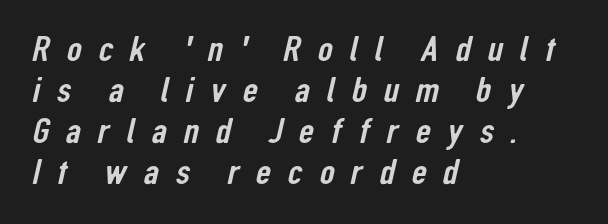
{"serif": "no", "width": "condensed", "stroke_contrast": "low", "x_height": "medium", "monospaced": "no", "underline": "no", "align": "left", "line_spacing": "tight", "line_spacing_ratio": 1.11, "letter_spacing": "wide", "letter_spacing_em": 0.45, "glyph_px": 37}
